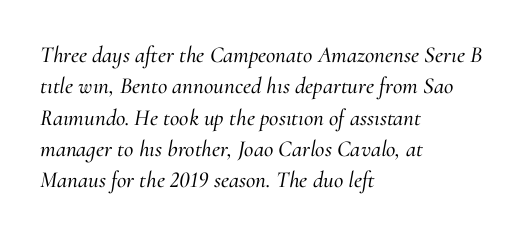
Q: Is the text italic (slanted)? A: Yes, it leans right by about 10 degrees.
Q: Is the text underlined? A: No.
Q: How is the paragraph aligned? A: Left-aligned.
Q: Is the spacing between letters normal or unusually wide? A: Normal.
Q: Is the spacing between lines tight, normal or loose? A: Normal.
